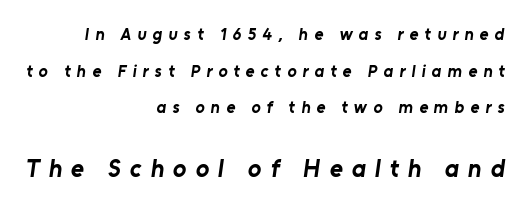
{"bold": "yes", "underline": "no", "align": "right", "line_spacing": "loose", "line_spacing_ratio": 2.15, "letter_spacing": "wide", "letter_spacing_em": 0.36, "larger_block": "second", "size_ratio": 1.47, "glyph_px": 25}
